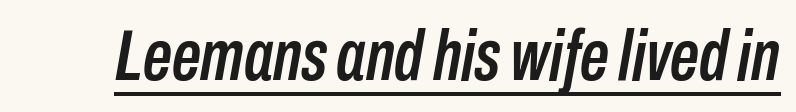
{"italic": "yes", "lean": "right", "slant_degrees": 10, "width": "condensed", "stroke_contrast": "low", "x_height": "medium", "monospaced": "no", "underline": "yes", "letter_spacing": "normal", "letter_spacing_em": 0.0, "glyph_px": 72}
